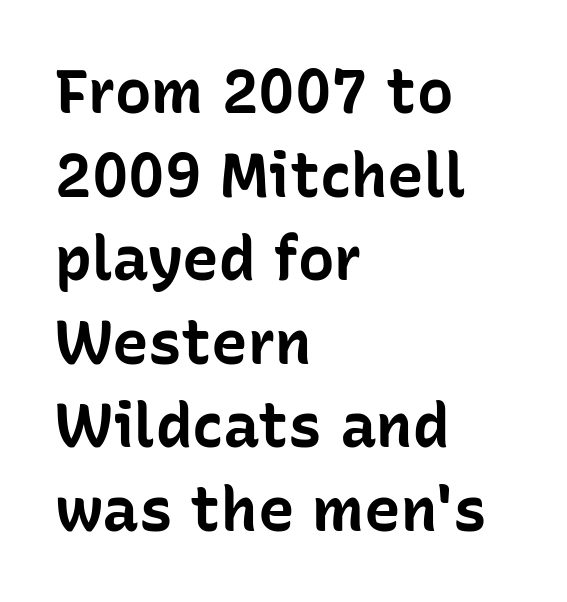
Q: Is the text bold? A: Yes.
Q: Is the text italic (slanted)? A: No, it is upright.
Q: Is the typeface a serif or a sans-serif typeface? A: Sans-serif.
Q: Is the text underlined? A: No.
Q: How is the paragraph aligned? A: Left-aligned.
Q: Is the spacing between letters normal or unusually wide? A: Normal.
Q: Is the spacing between lines tight, normal or loose? A: Normal.
Q: Width (condensed, normal, or wide)? A: Normal.
Q: Stroke contrast? A: Low.
Q: x-height? A: Medium.
Q: Monospaced? A: No.
